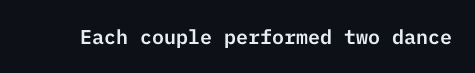
{"italic": "no", "underline": "no", "letter_spacing": "normal", "letter_spacing_em": 0.0, "glyph_px": 20}
